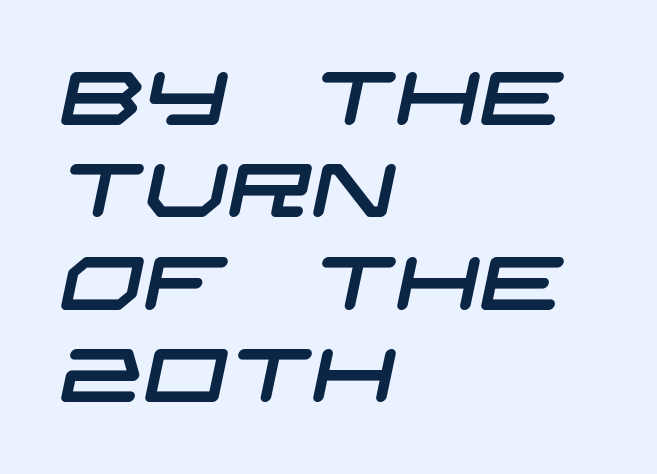
{"serif": "no", "width": "wide", "stroke_contrast": "low", "x_height": "large", "underline": "no", "align": "left", "line_spacing": "normal", "line_spacing_ratio": 1.25, "letter_spacing": "normal", "letter_spacing_em": 0.0, "glyph_px": 74}
